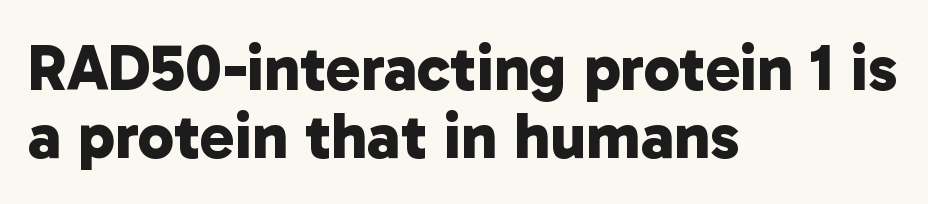
Q: Is the text bold? A: Yes.
Q: Is the typeface a serif or a sans-serif typeface? A: Sans-serif.
Q: Is the text underlined? A: No.
Q: How is the paragraph aligned? A: Left-aligned.
Q: Is the spacing between letters normal or unusually wide? A: Normal.
Q: Is the spacing between lines tight, normal or loose? A: Tight.
Q: Width (condensed, normal, or wide)? A: Normal.
Q: Stroke contrast? A: Low.
Q: x-height? A: Medium.
Q: Monospaced? A: No.
